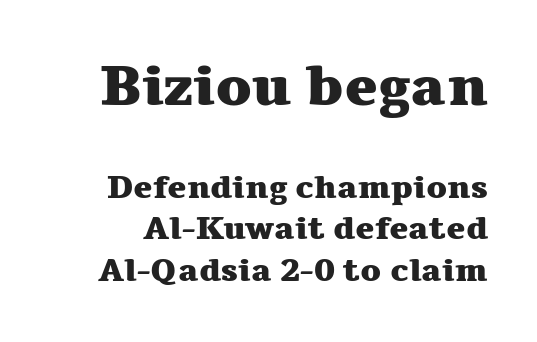
Successive baselines arrive at the customary interval. Descender tails drop into unmarked territory. Here the first block reads like a headline and the second like body copy. The rendering keeps characters at their native spacing. Unlike a clean sans, this face finishes its strokes with serifs. The letters are bold, with thick, heavy strokes.
